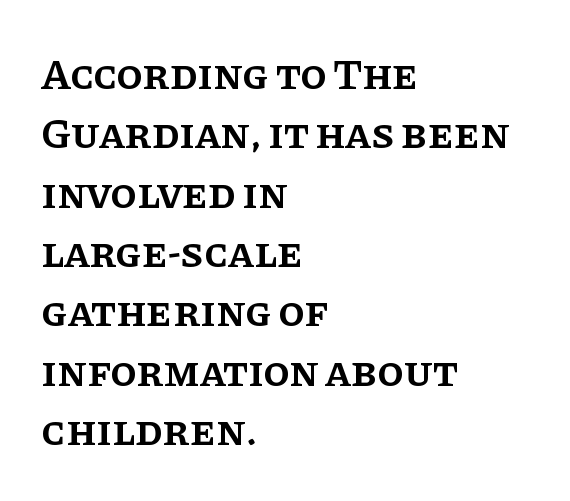
{"serif": "yes", "italic": "no", "bold": "semi", "weight": "semibold", "width": "normal", "stroke_contrast": "low", "x_height": "large", "monospaced": "no", "underline": "no", "align": "left", "line_spacing": "normal", "line_spacing_ratio": 1.38, "letter_spacing": "normal", "letter_spacing_em": 0.0, "glyph_px": 43}
